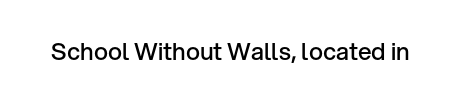
Quick note: underline off. Rendered with straight, roman letterforms. Each word holds together tightly as a unit, with standard inter-letter gaps. Slightly chunky letters — semibold, I'd say, not full bold.
